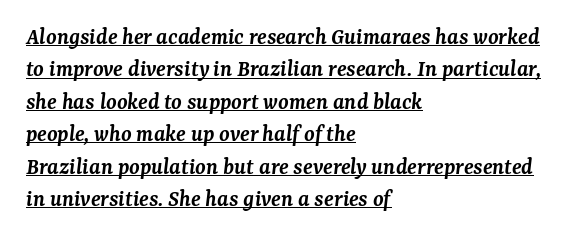
The image shows 24 px text type, italic (leaning right); set left-aligned, normal line spacing (1.35x), normal letter spacing, underlined.
